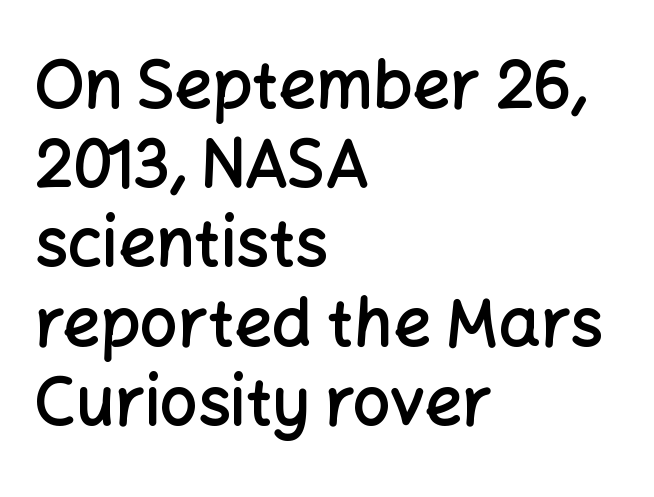
Q: Is the text bold? A: Semi-bold.
Q: Is the text italic (slanted)? A: No, it is upright.
Q: Is the typeface a serif or a sans-serif typeface? A: Sans-serif.
Q: Is the text underlined? A: No.
Q: How is the paragraph aligned? A: Left-aligned.
Q: Is the spacing between letters normal or unusually wide? A: Normal.
Q: Width (condensed, normal, or wide)? A: Normal.
Q: Stroke contrast? A: Low.
Q: x-height? A: Medium.
Q: Monospaced? A: No.
